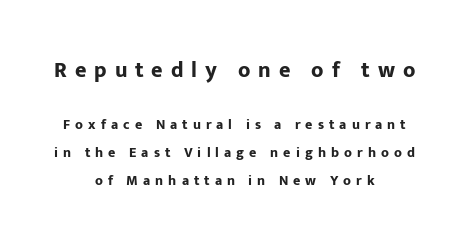
The image shows 22 px bold type, upright; set centered, loose line spacing (1.99x), unusually wide letter spacing (+0.36 em), not underlined; the first (top) block is 1.57x larger.
